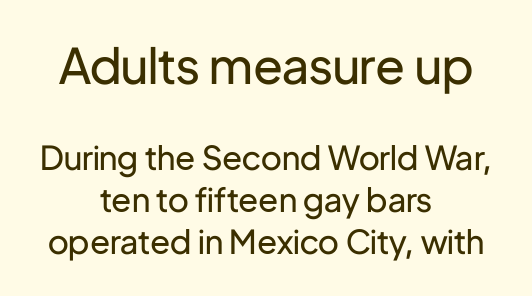
{"serif": "no", "italic": "no", "bold": "no", "weight": "regular", "width": "normal", "stroke_contrast": "low", "x_height": "medium", "monospaced": "no", "underline": "no", "align": "center", "line_spacing": "normal", "line_spacing_ratio": 1.28, "letter_spacing": "normal", "letter_spacing_em": 0.0, "larger_block": "first", "size_ratio": 1.48, "glyph_px": 49}
